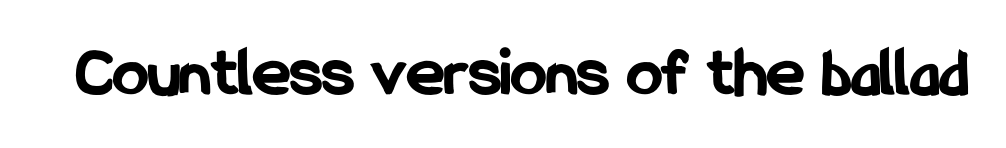
{"serif": "no", "italic": "no", "bold": "yes", "weight": "bold", "width": "condensed", "stroke_contrast": "low", "x_height": "medium", "monospaced": "no", "underline": "no", "letter_spacing": "normal", "letter_spacing_em": 0.0, "glyph_px": 71}
